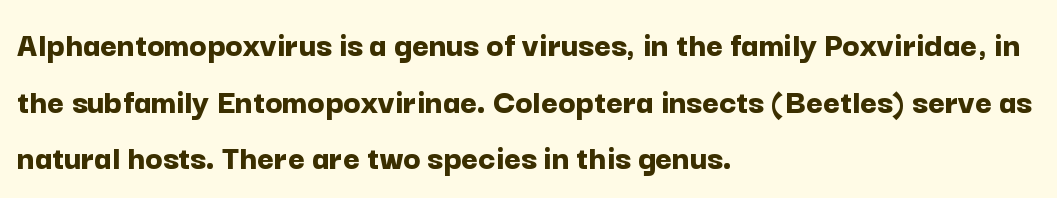
Q: Is the text bold? A: Yes.
Q: Is the text italic (slanted)? A: No, it is upright.
Q: Is the typeface a serif or a sans-serif typeface? A: Sans-serif.
Q: Is the text underlined? A: No.
Q: How is the paragraph aligned? A: Left-aligned.
Q: Is the spacing between letters normal or unusually wide? A: Normal.
Q: Is the spacing between lines tight, normal or loose? A: Normal.
Q: Width (condensed, normal, or wide)? A: Normal.
Q: Stroke contrast? A: Low.
Q: x-height? A: Medium.
Q: Monospaced? A: No.
